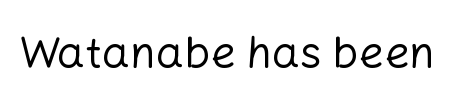
Q: Is the text bold? A: No.
Q: Is the text italic (slanted)? A: No, it is upright.
Q: Is the typeface a serif or a sans-serif typeface? A: Sans-serif.
Q: Is the text underlined? A: No.
Q: Is the spacing between letters normal or unusually wide? A: Normal.
Q: Width (condensed, normal, or wide)? A: Normal.
Q: Stroke contrast? A: Low.
Q: x-height? A: Medium.
Q: Monospaced? A: No.
